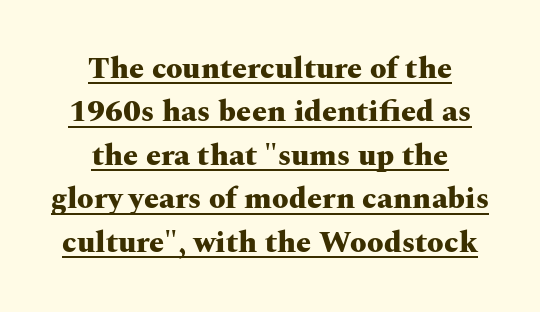
Q: Is the text bold? A: Yes.
Q: Is the text italic (slanted)? A: No, it is upright.
Q: Is the typeface a serif or a sans-serif typeface? A: Serif.
Q: Is the text underlined? A: Yes.
Q: How is the paragraph aligned? A: Centered.
Q: Is the spacing between letters normal or unusually wide? A: Normal.
Q: Is the spacing between lines tight, normal or loose? A: Normal.
Q: Width (condensed, normal, or wide)? A: Wide.
Q: Stroke contrast? A: Medium.
Q: x-height? A: Medium.
Q: Monospaced? A: No.
